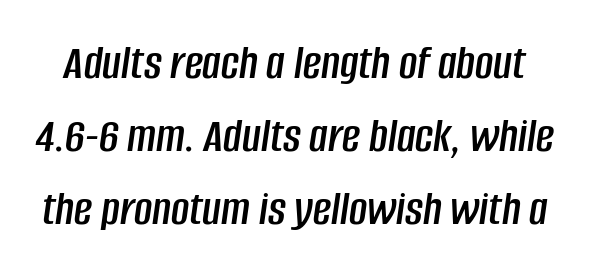
{"italic": "yes", "lean": "right", "slant_degrees": 8, "width": "condensed", "stroke_contrast": "low", "x_height": "large", "monospaced": "no", "underline": "no", "line_spacing": "normal", "line_spacing_ratio": 1.46, "letter_spacing": "normal", "letter_spacing_em": 0.0, "glyph_px": 50}
